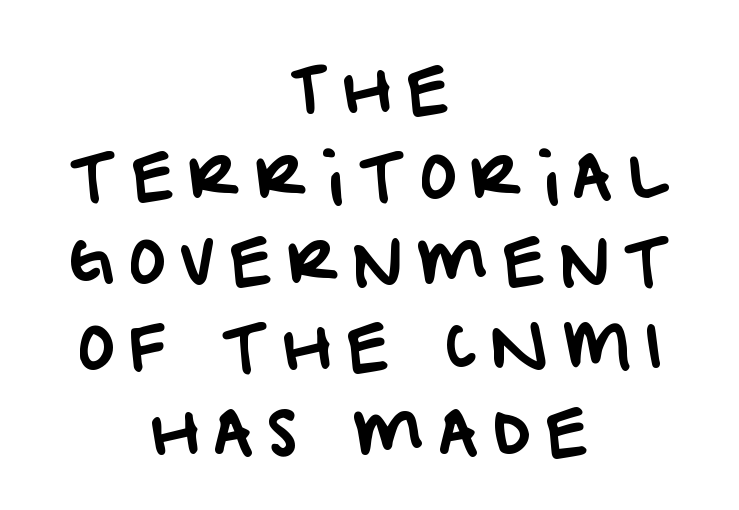
Think of a printed novel: that variable character pitch is what you see here. Students, observe: this is what conventionally led text looks like. The letterforms stand isolated, each surrounded by extra space. The face used here is a sans, in the tradition of grotesques and geometrics. Any mark beneath the type? The region is blank. Neither beginnings nor endings align; midpoints do.
